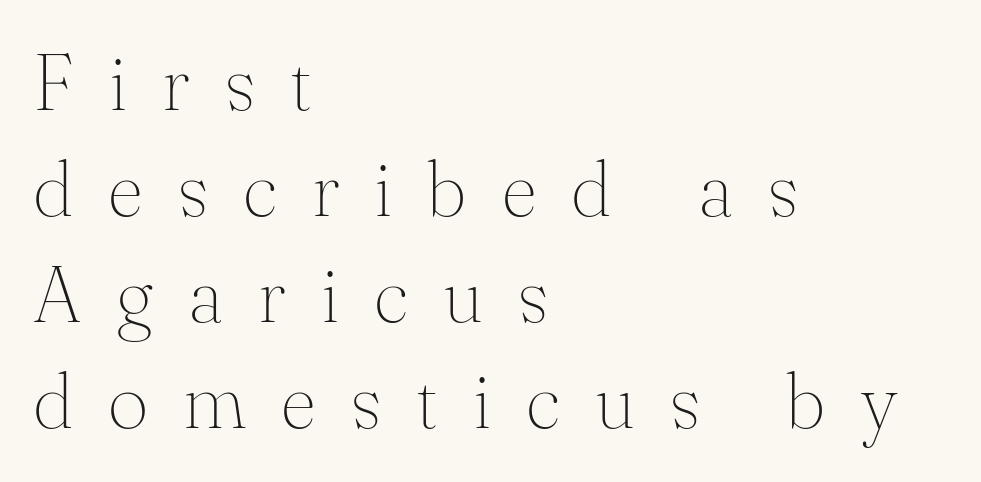
Does the copy run flush right? No — it runs flush left. The typesetting does not lean heavy: it is not bold. Look at the tracking — it's clearly loosened, letters drifting apart. This sample uses a serif face.
